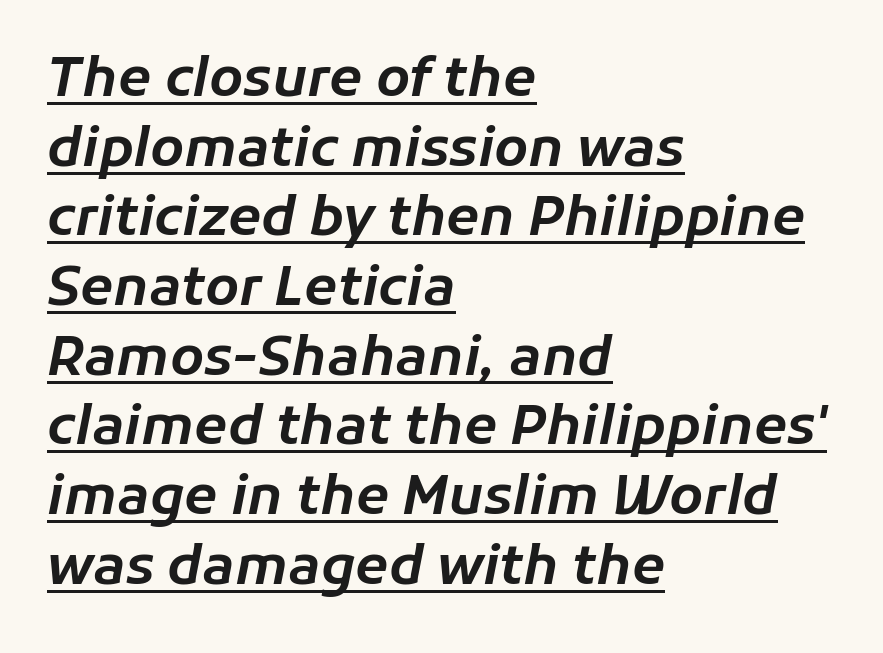
The image shows 54 px text type, italic (leaning right); set left-aligned, normal line spacing (1.29x), normal letter spacing, underlined; low stroke contrast and a medium x-height.
